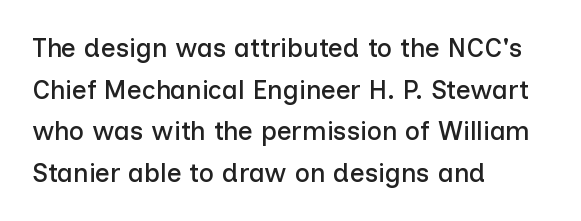
{"italic": "no", "underline": "no", "align": "left", "line_spacing": "normal", "line_spacing_ratio": 1.6, "letter_spacing": "normal", "letter_spacing_em": 0.0, "glyph_px": 26}
